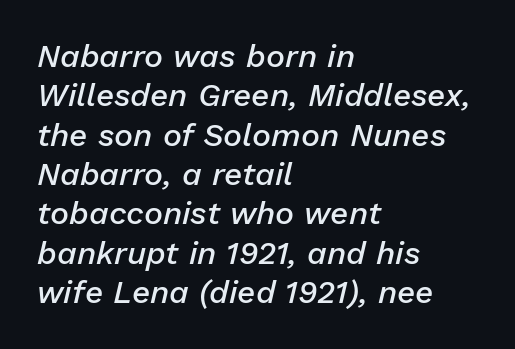
An italicized treatment has been applied to the whole sample. Tracking here is standard; glyphs follow each other at the usual distance. Note the varied advance widths — an 'i' is clearly narrower than an 'm'. Descenders are the only things crossing below the line. The typesetter chose a ragged-right arrangement here. Set as a demibold, roughly 600 on the weight scale.
